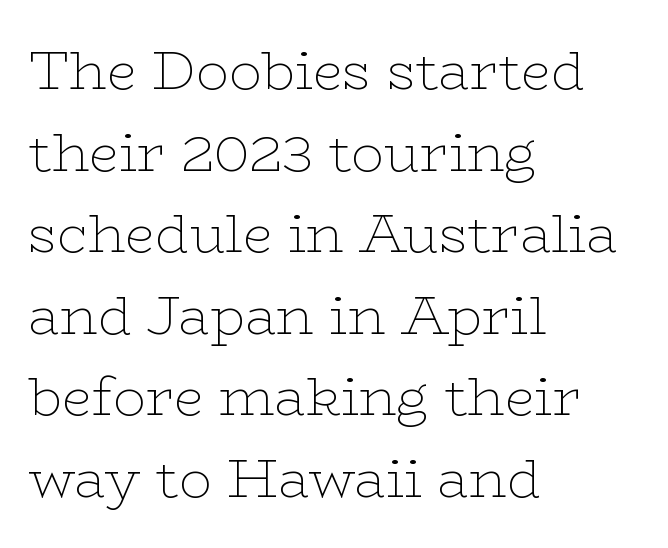
The image shows 54 px thin, wide serif type, upright; set left-aligned, normal line spacing (1.51x), normal letter spacing, not underlined; low stroke contrast and a medium x-height.
